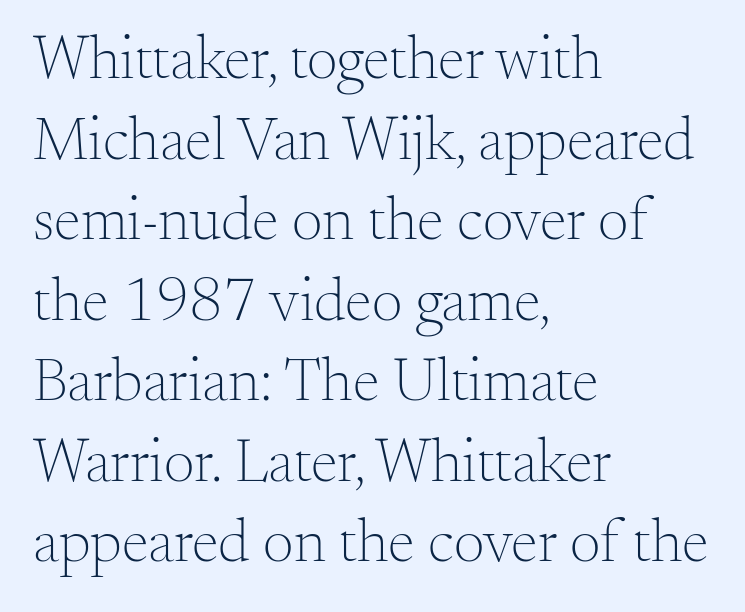
Q: Is the text bold? A: No.
Q: Is the text italic (slanted)? A: No, it is upright.
Q: Is the typeface a serif or a sans-serif typeface? A: Serif.
Q: Is the text underlined? A: No.
Q: How is the paragraph aligned? A: Left-aligned.
Q: Is the spacing between letters normal or unusually wide? A: Normal.
Q: Is the spacing between lines tight, normal or loose? A: Normal.
Q: Width (condensed, normal, or wide)? A: Normal.
Q: Stroke contrast? A: Medium.
Q: x-height? A: Small.
Q: Monospaced? A: No.
